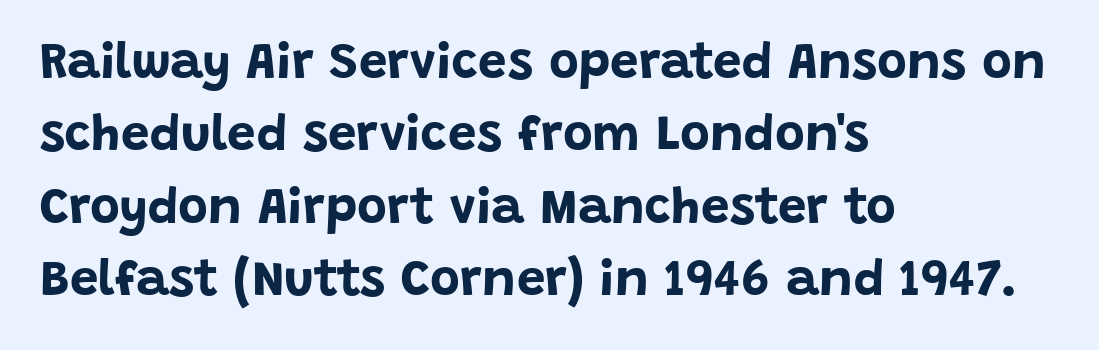
Q: Is the text bold? A: Yes.
Q: Is the text italic (slanted)? A: No, it is upright.
Q: Is the typeface a serif or a sans-serif typeface? A: Sans-serif.
Q: Is the text underlined? A: No.
Q: How is the paragraph aligned? A: Left-aligned.
Q: Is the spacing between letters normal or unusually wide? A: Normal.
Q: Is the spacing between lines tight, normal or loose? A: Normal.
Q: Width (condensed, normal, or wide)? A: Normal.
Q: Stroke contrast? A: Low.
Q: x-height? A: Large.
Q: Monospaced? A: No.
